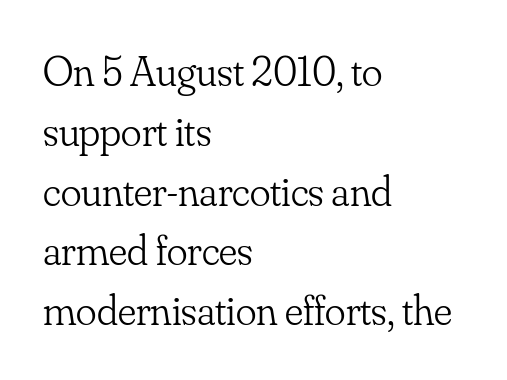
The foot of each line stays bare and open. Here the glyphs are tracked normally, forming tight word shapes. Unlike italic type, these characters show no tilt at all. The space between consecutive lines is moderate. Notice how the passage keeps a crisp vertical edge on the left only.
